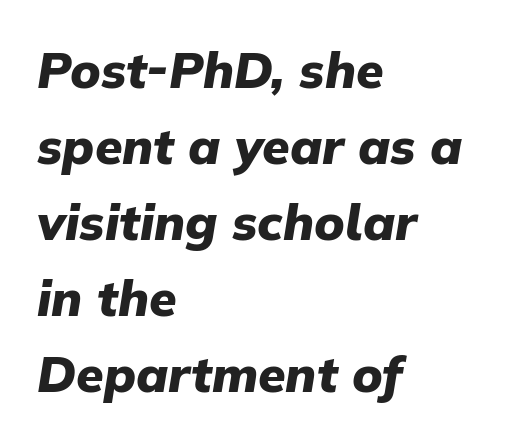
Default kerning and tracking; the words read as compact shapes. This rendering features lettering with no underline. The axis of the letterforms is tilted away from vertical. Every letter is thick-stroked: bold, no question. Horizontal alignment here is leftward, the default for most running prose.
